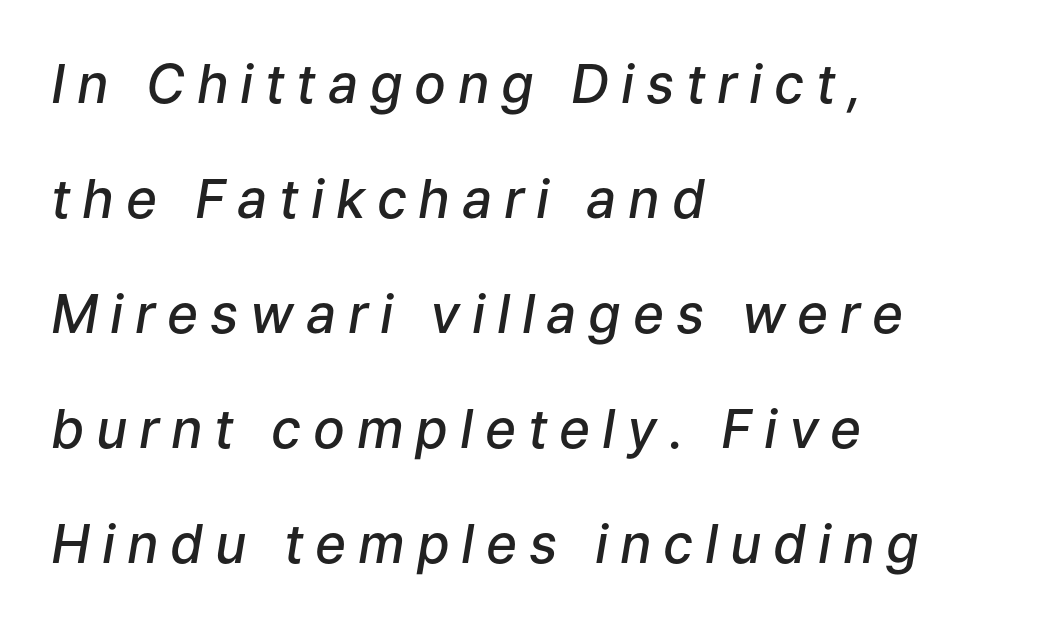
Q: Is the text bold? A: Semi-bold.
Q: Is the text italic (slanted)? A: Yes, it leans right by about 9 degrees.
Q: Is the text underlined? A: No.
Q: How is the paragraph aligned? A: Left-aligned.
Q: Is the spacing between letters normal or unusually wide? A: Unusually wide.
Q: Is the spacing between lines tight, normal or loose? A: Loose.
Q: Width (condensed, normal, or wide)? A: Normal.
Q: Stroke contrast? A: Low.
Q: x-height? A: Medium.
Q: Monospaced? A: No.
